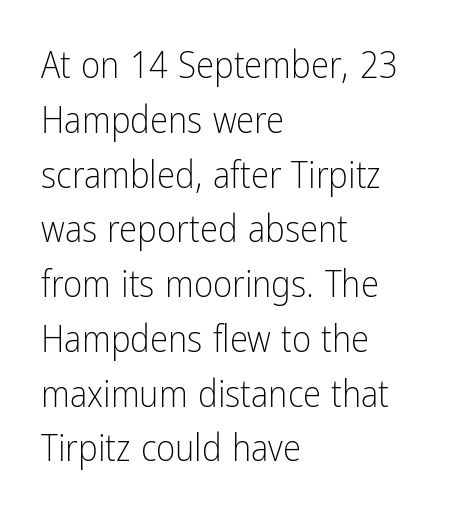
A typesetter would call this leading conventional body-copy spacing. Type style note: lacks serifs. Weight: in the light-to-regular range. The setting favours the left margin, as ordinary paragraphs usually do.
